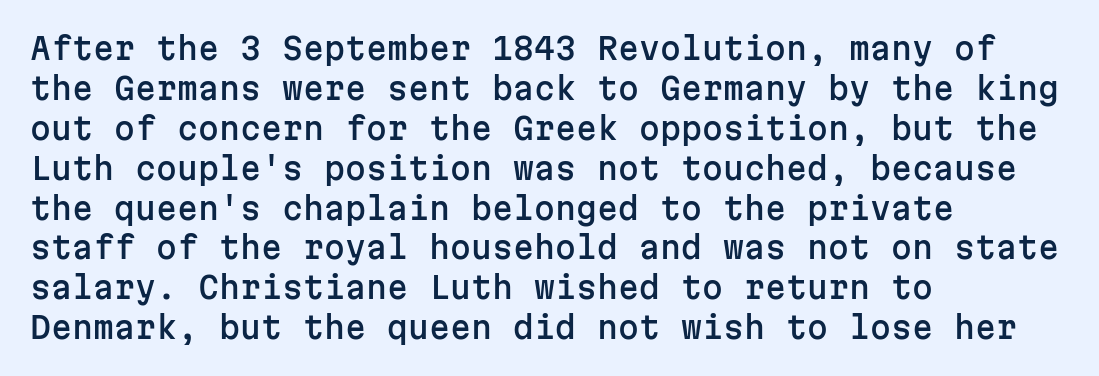
{"serif": "no", "italic": "no", "width": "normal", "stroke_contrast": "low", "x_height": "medium", "monospaced": "yes", "underline": "no", "align": "left", "line_spacing": "normal", "line_spacing_ratio": 1.33, "letter_spacing": "normal", "letter_spacing_em": 0.0, "glyph_px": 30}
